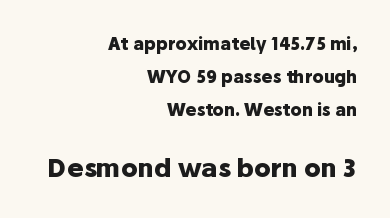
The typesetting leans heavy: a genuine bold. The space beneath each line is pristine and unruled. The rendering keeps characters at their native spacing. Posture: upright roman.
